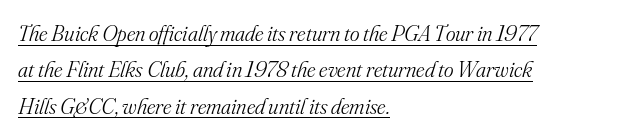
A typesetter would call this zero additional tracking. Reading down the block, your eye returns to a fixed left position each line. The cut favours lightness, reaching ordinary text weight at its darkest. Style check: oblique. The lettering is marked with a stroke running underneath it.
